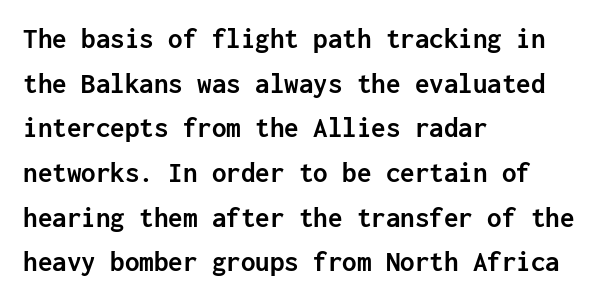
{"serif": "no", "italic": "no", "bold": "yes", "weight": "semibold", "width": "normal", "stroke_contrast": "low", "x_height": "medium", "monospaced": "yes", "underline": "no", "align": "left", "line_spacing": "normal", "line_spacing_ratio": 1.54, "letter_spacing": "normal", "letter_spacing_em": 0.0, "glyph_px": 29}
